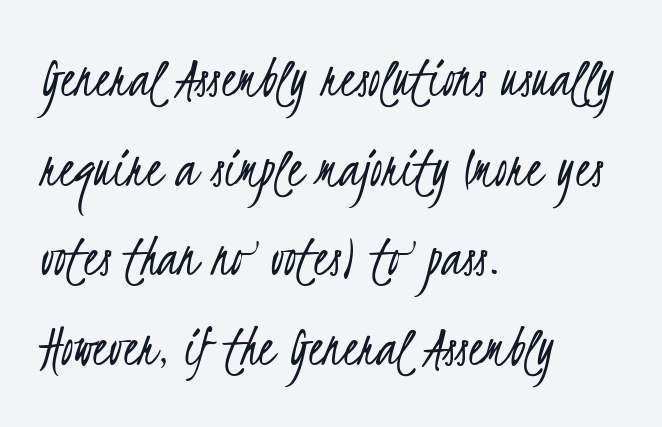
Q: Is the text bold? A: No.
Q: Is the typeface a serif or a sans-serif typeface? A: Sans-serif.
Q: Is the text underlined? A: No.
Q: How is the paragraph aligned? A: Left-aligned.
Q: Is the spacing between letters normal or unusually wide? A: Normal.
Q: Is the spacing between lines tight, normal or loose? A: Normal.
Q: Width (condensed, normal, or wide)? A: Condensed.
Q: Stroke contrast? A: Low.
Q: x-height? A: Small.
Q: Monospaced? A: No.
